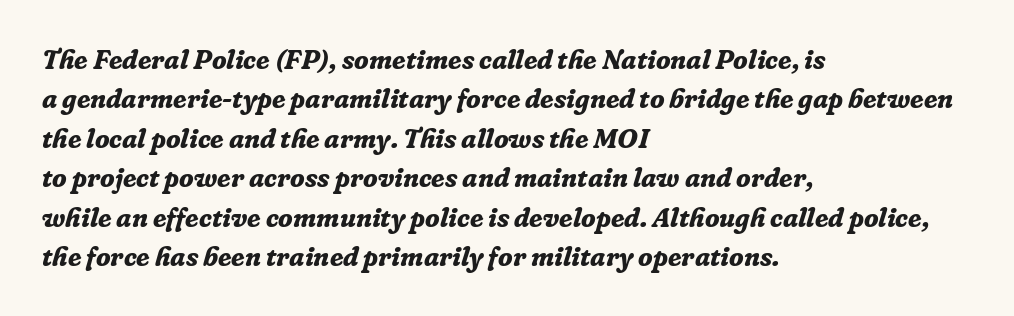
The font is running at its bold setting. Does the copy run flush right? No — it runs flush left. The space directly below the letters is spotless. The letterforms sit shoulder to shoulder at normal distance.
